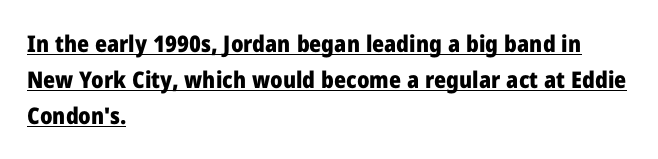
Glyph-to-glyph distance matches everyday printed text. The face used here has the dense, thick strokes of a bold. Rendered with straight, roman letterforms. Is the block centered? No — it sits flush against the left margin.
